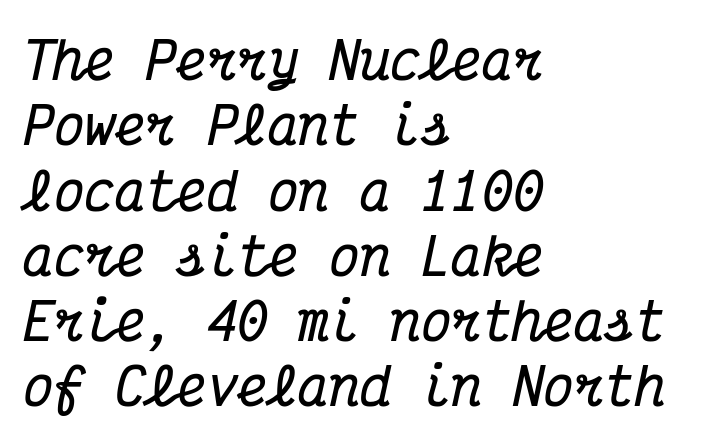
Q: Is the text bold? A: Yes.
Q: Is the text italic (slanted)? A: Yes, it leans right by about 12 degrees.
Q: Is the typeface a serif or a sans-serif typeface? A: Serif.
Q: Is the text underlined? A: No.
Q: How is the paragraph aligned? A: Left-aligned.
Q: Is the spacing between letters normal or unusually wide? A: Normal.
Q: Is the spacing between lines tight, normal or loose? A: Normal.
Q: Width (condensed, normal, or wide)? A: Condensed.
Q: Stroke contrast? A: Medium.
Q: x-height? A: Medium.
Q: Monospaced? A: Yes.
